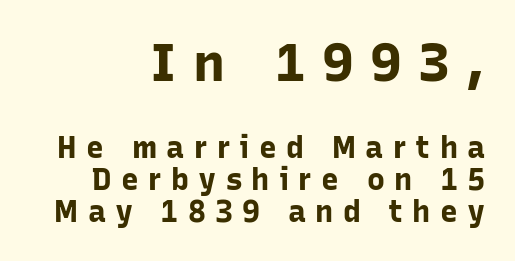
Every stem runs plumb, perpendicular to the baseline. Unmarked baselines from the first word to the last. This sample has the flowing, uneven cadence of proportional lettering. The passage shown begins with its larger block and ends with its smaller one. These lines stack with their right ends in a neat column. Typographically, this falls in the sans-serif category.
